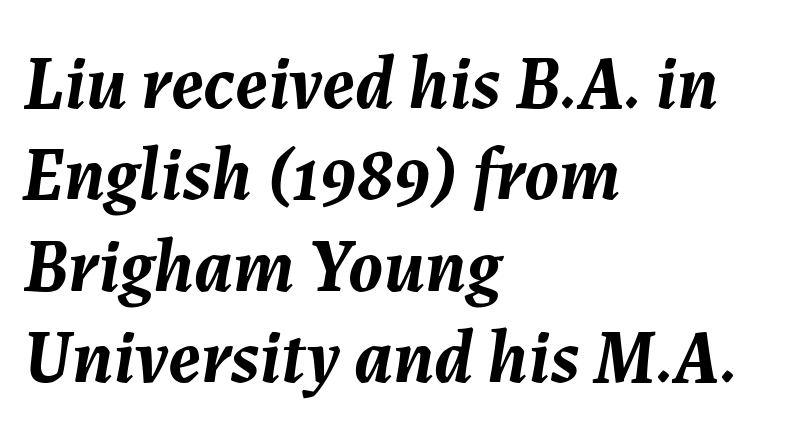
These lines stack with their left ends in a neat column. Pretty heavy lettering here — definitely bold. The glyphs look as if they've been sheared to an angle. Each word holds together tightly as a unit, with standard inter-letter gaps.
